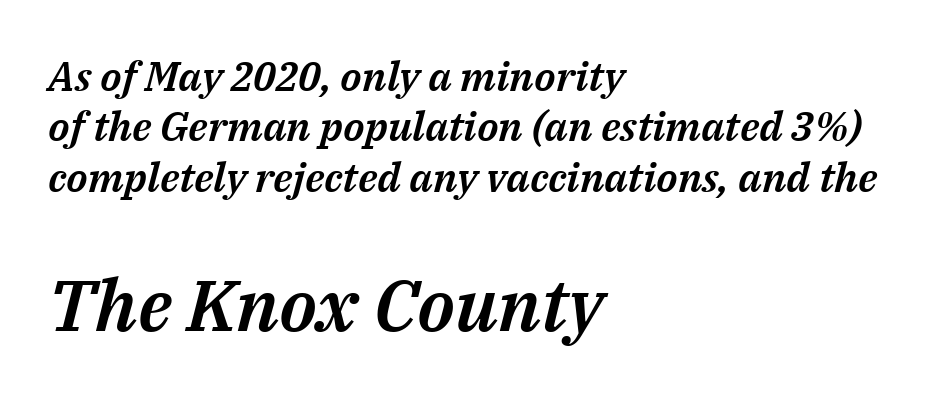
{"italic": "yes", "lean": "right", "slant_degrees": 14, "width": "normal", "stroke_contrast": "medium", "x_height": "medium", "monospaced": "no", "underline": "no", "align": "left", "line_spacing_ratio": 1.23, "letter_spacing": "normal", "letter_spacing_em": 0.0, "larger_block": "second", "size_ratio": 1.76, "glyph_px": 72}
